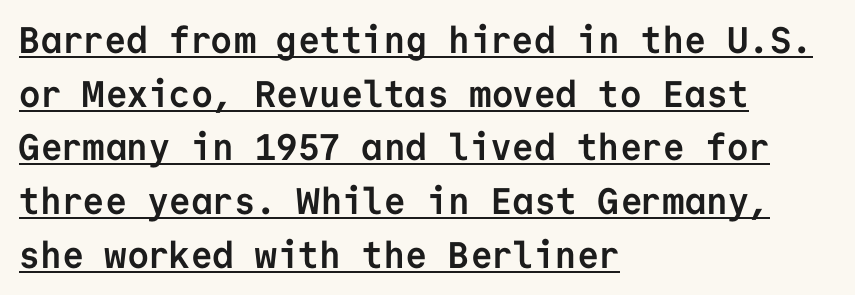
The image shows 37 px semibold sans-serif type, upright, monospaced; set left-aligned, normal line spacing (1.45x), normal letter spacing, underlined; low stroke contrast and a medium x-height.
